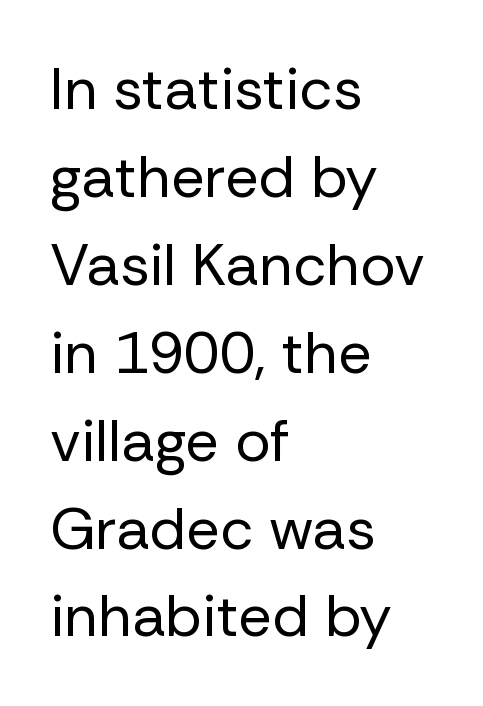
Q: Is the text bold? A: No.
Q: Is the text italic (slanted)? A: No, it is upright.
Q: Is the typeface a serif or a sans-serif typeface? A: Sans-serif.
Q: Is the text underlined? A: No.
Q: How is the paragraph aligned? A: Left-aligned.
Q: Is the spacing between letters normal or unusually wide? A: Normal.
Q: Is the spacing between lines tight, normal or loose? A: Normal.
Q: Width (condensed, normal, or wide)? A: Normal.
Q: Stroke contrast? A: Low.
Q: x-height? A: Medium.
Q: Monospaced? A: No.
